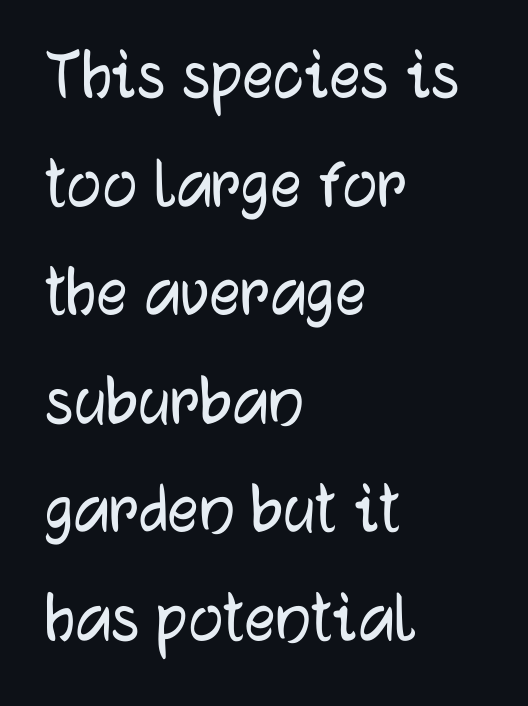
{"serif": "no", "italic": "no", "width": "normal", "stroke_contrast": "low", "x_height": "medium", "monospaced": "no", "underline": "no", "align": "left", "line_spacing": "normal", "line_spacing_ratio": 1.41, "letter_spacing": "normal", "letter_spacing_em": 0.0, "glyph_px": 77}
